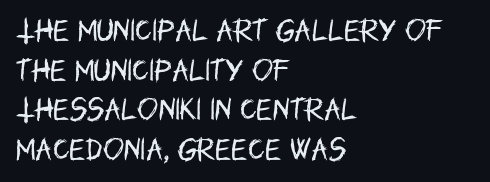
No italicization has been applied; the sample stays upright. Which margin do the lines hug? The left one — the right edge is uneven. Interline gaps are of average width in this sample. Descender tails drop into unmarked territory.
